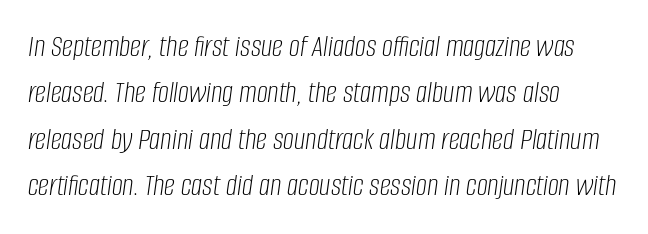
Alignment: flush left. The words here are not underlined. Line spacing here is normal. A typesetter would mark this as italic. Each letter keeps its own natural width here, so spacing adapts to shape.
